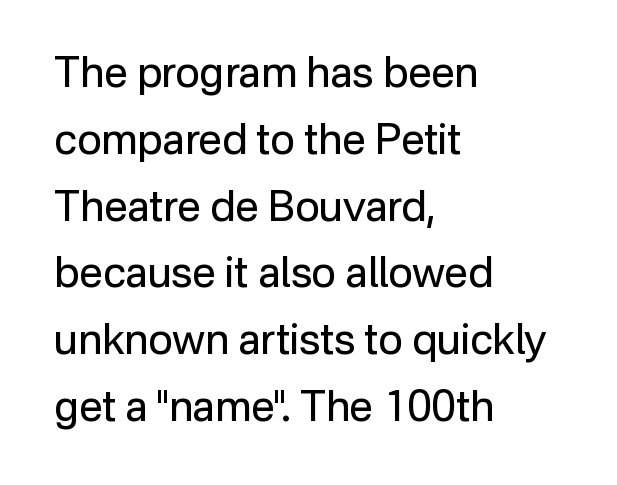
Q: Is the text bold? A: No.
Q: Is the text italic (slanted)? A: No, it is upright.
Q: Is the typeface a serif or a sans-serif typeface? A: Sans-serif.
Q: Is the text underlined? A: No.
Q: How is the paragraph aligned? A: Left-aligned.
Q: Is the spacing between letters normal or unusually wide? A: Normal.
Q: Is the spacing between lines tight, normal or loose? A: Normal.
Q: Width (condensed, normal, or wide)? A: Normal.
Q: Stroke contrast? A: Low.
Q: x-height? A: Medium.
Q: Monospaced? A: No.
